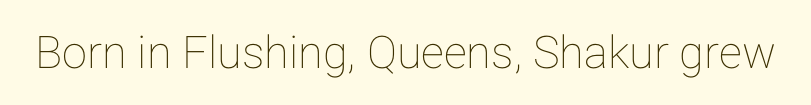
Q: Is the text italic (slanted)? A: No, it is upright.
Q: Is the text underlined? A: No.
Q: Is the spacing between letters normal or unusually wide? A: Normal.
Q: Width (condensed, normal, or wide)? A: Normal.
Q: Stroke contrast? A: Low.
Q: x-height? A: Medium.
Q: Monospaced? A: No.
